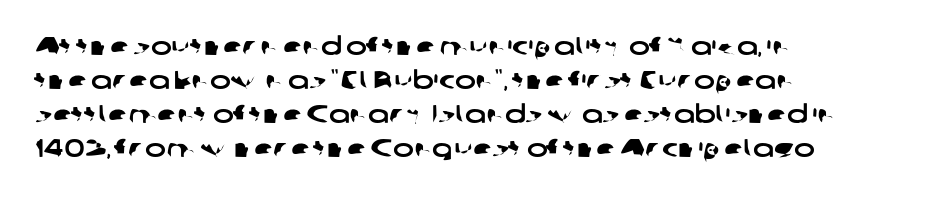
The paragraph shown leans on its left margin. Short note: letters normally spaced. Unmarked baselines from the first word to the last. Line spacing here is normal.
